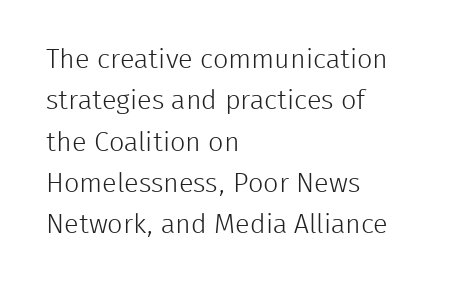
Q: Is the text bold? A: No.
Q: Is the text italic (slanted)? A: No, it is upright.
Q: Is the text underlined? A: No.
Q: How is the paragraph aligned? A: Left-aligned.
Q: Is the spacing between letters normal or unusually wide? A: Normal.
Q: Is the spacing between lines tight, normal or loose? A: Normal.
